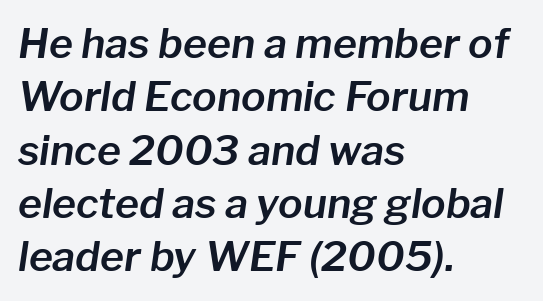
Q: Is the text italic (slanted)? A: Yes, it leans right by about 8 degrees.
Q: Is the text underlined? A: No.
Q: How is the paragraph aligned? A: Left-aligned.
Q: Is the spacing between letters normal or unusually wide? A: Normal.
Q: Is the spacing between lines tight, normal or loose? A: Normal.
Q: Width (condensed, normal, or wide)? A: Normal.
Q: Stroke contrast? A: Low.
Q: x-height? A: Medium.
Q: Monospaced? A: No.
